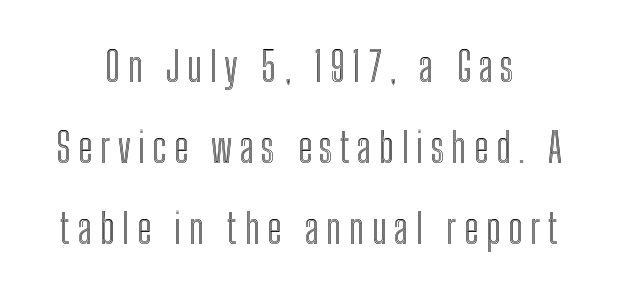
{"italic": "no", "width": "condensed", "x_height": "medium", "monospaced": "no", "underline": "no", "align": "center", "line_spacing": "loose", "line_spacing_ratio": 1.98, "glyph_px": 41}
